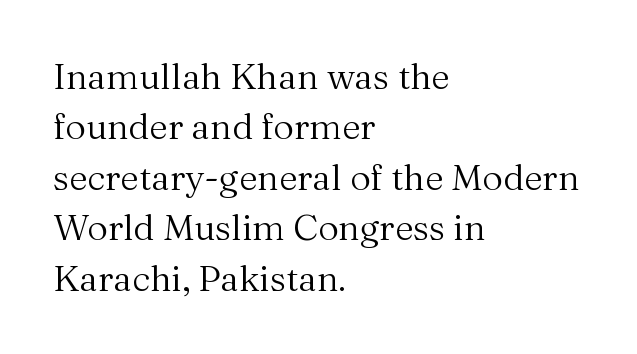
{"serif": "yes", "italic": "no", "bold": "no", "weight": "regular", "width": "normal", "stroke_contrast": "medium", "x_height": "medium", "monospaced": "no", "underline": "no", "align": "left", "line_spacing": "normal", "line_spacing_ratio": 1.4, "letter_spacing": "normal", "letter_spacing_em": 0.0, "glyph_px": 36}
